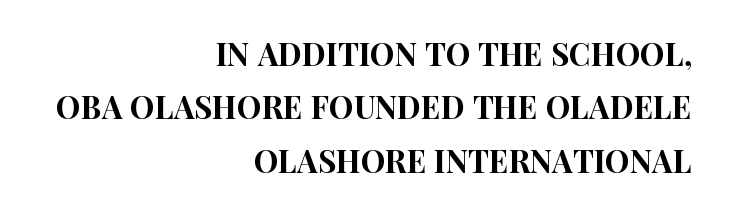
The image shows 31 px condensed sans-serif type, upright; set right-aligned, line spacing 1.72x, normal letter spacing, not underlined; high stroke contrast and a large x-height.
